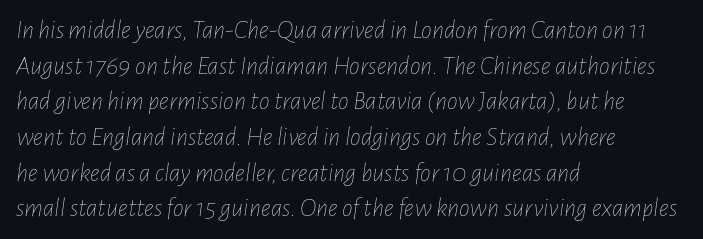
{"italic": "yes", "lean": "right", "slant_degrees": 7, "bold": "no", "underline": "no", "align": "left", "line_spacing": "normal", "line_spacing_ratio": 1.32, "letter_spacing": "normal", "letter_spacing_em": 0.0, "glyph_px": 27}
